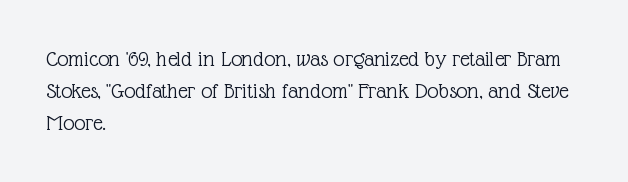
Regarding leading, the lines here are spaced in the standard way. The setting favours the left margin, as ordinary paragraphs usually do. The typeface has the unassuming heft of standard copy or less. The tracking reads as untouched default to a designer's eye. Type without underlining. Vertical strokes here are truly vertical.
